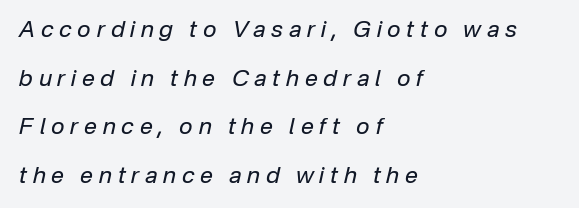
Q: Is the text bold? A: No.
Q: Is the text italic (slanted)? A: Yes, it leans right by about 12 degrees.
Q: Is the text underlined? A: No.
Q: How is the paragraph aligned? A: Left-aligned.
Q: Is the spacing between letters normal or unusually wide? A: Unusually wide.
Q: Is the spacing between lines tight, normal or loose? A: Loose.
